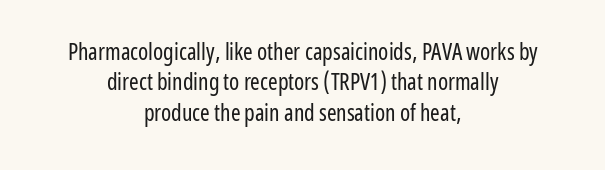
{"italic": "no", "bold": "no", "underline": "no", "align": "center", "line_spacing": "normal", "line_spacing_ratio": 1.32, "letter_spacing": "normal", "letter_spacing_em": 0.0, "glyph_px": 23}
